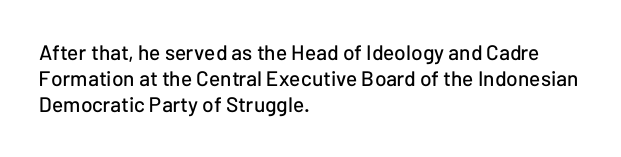
Underline: absent. This rendering uses left alignment, leaving the right contour irregular. A typesetter would mark this as roman, not italic. In terms of letterspacing, this is plain default setting.
